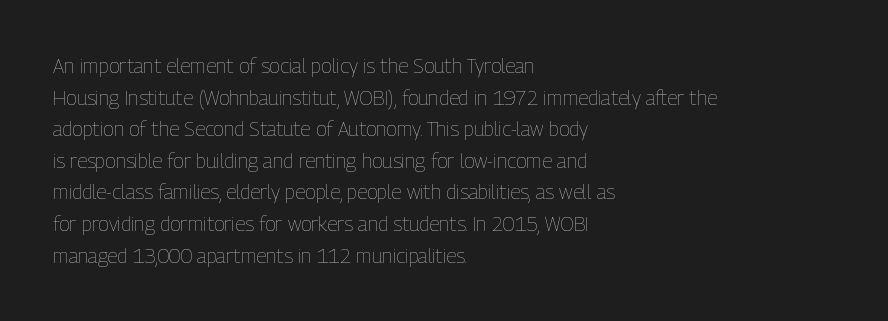
{"italic": "no", "bold": "no", "underline": "no", "align": "left", "line_spacing": "normal", "line_spacing_ratio": 1.58, "letter_spacing": "normal", "letter_spacing_em": 0.0, "glyph_px": 20}
